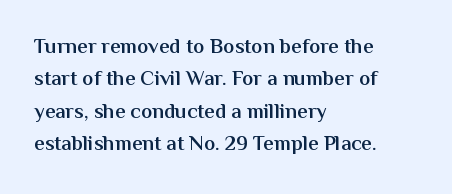
Italic? Not at all — the glyphs are vertical. Visually the block forms a straight wall on the left and a jagged coastline on the right. The horizontal fit of the characters is conventional and even. No word sits above an underline.
